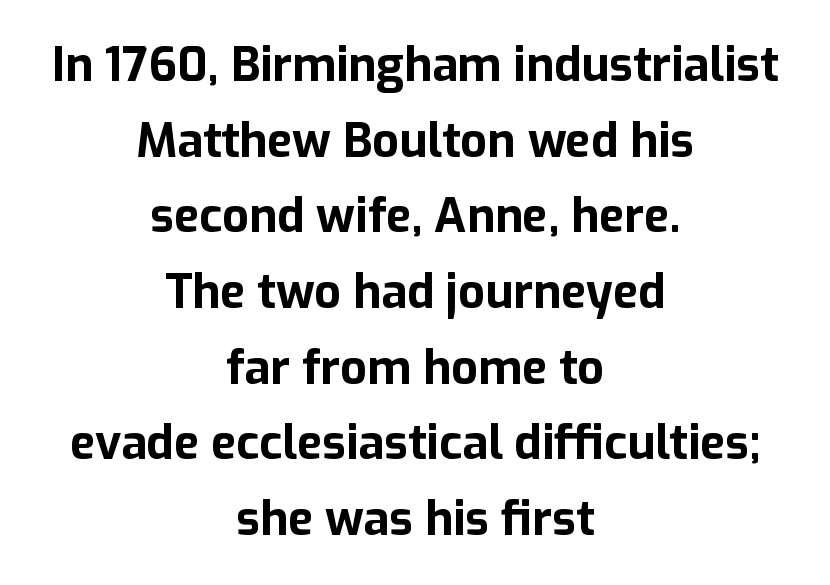
{"serif": "no", "italic": "no", "bold": "yes", "weight": "bold", "width": "normal", "stroke_contrast": "low", "x_height": "medium", "monospaced": "no", "underline": "no", "align": "center", "line_spacing": "normal", "line_spacing_ratio": 1.61, "letter_spacing": "normal", "letter_spacing_em": 0.0, "glyph_px": 47}
